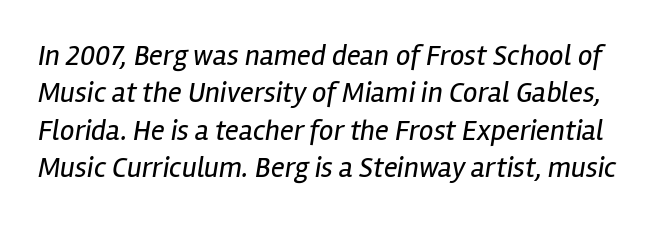
The letters advance in unequal steps, a hallmark of proportional type. Spacing between characters is what you'd get straight out of the box. Does the lettering tilt? It does — this is italic. Vertically, the passage feels balanced, rows spaced as you'd expect. This rendering features lettering with no underline.
